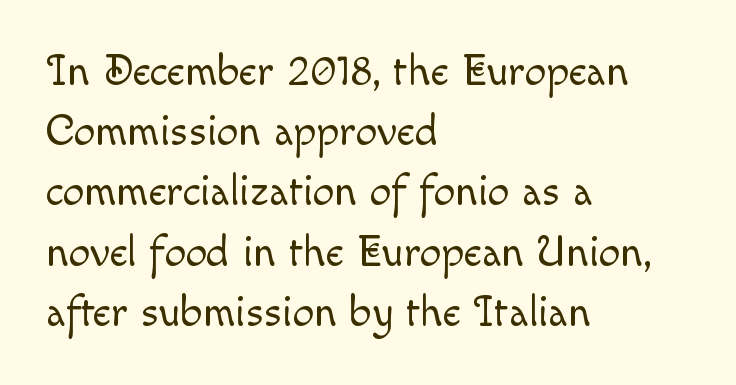
{"italic": "no", "bold": "no", "weight": "light", "width": "normal", "x_height": "small", "monospaced": "no", "underline": "no", "align": "left", "line_spacing": "normal", "line_spacing_ratio": 1.4, "letter_spacing": "normal", "letter_spacing_em": 0.0, "glyph_px": 43}
